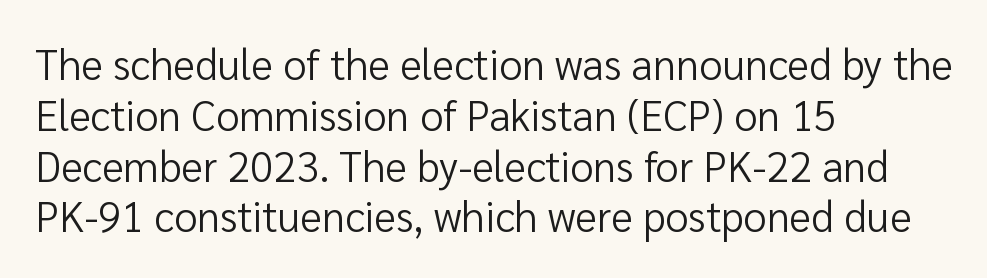
Q: Is the text bold? A: No.
Q: Is the text italic (slanted)? A: No, it is upright.
Q: Is the typeface a serif or a sans-serif typeface? A: Sans-serif.
Q: Is the text underlined? A: No.
Q: How is the paragraph aligned? A: Left-aligned.
Q: Is the spacing between letters normal or unusually wide? A: Normal.
Q: Width (condensed, normal, or wide)? A: Normal.
Q: Stroke contrast? A: Low.
Q: x-height? A: Medium.
Q: Monospaced? A: No.
